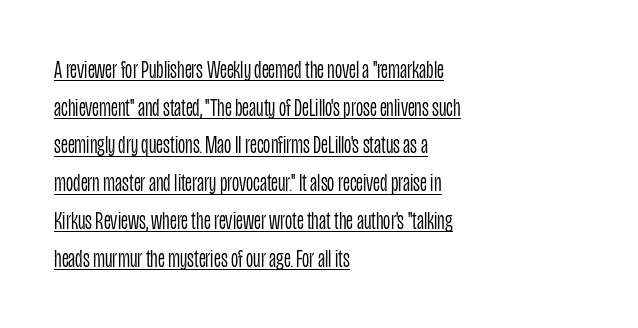
The image shows 25 px text type, upright; set left-aligned, normal line spacing (1.51x), normal letter spacing, underlined.
